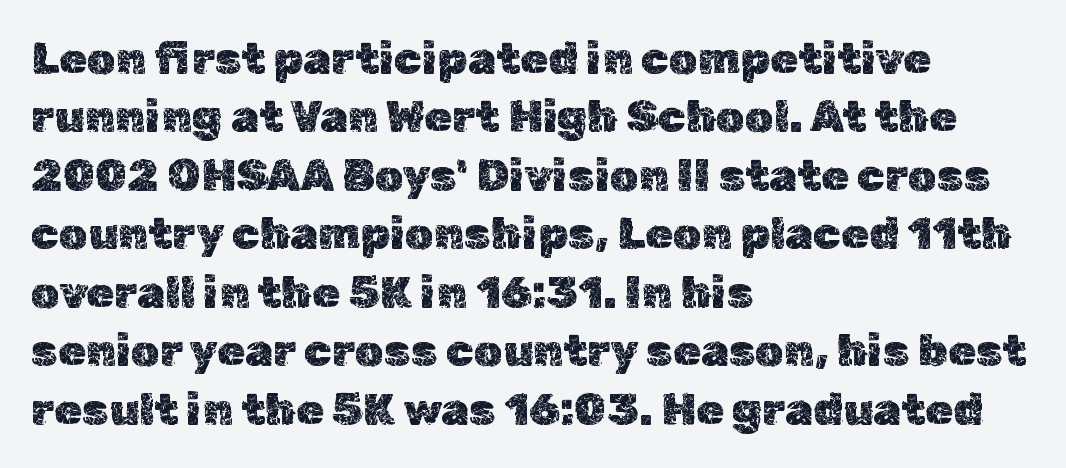
The image shows 45 px text type, upright; set left-aligned, normal line spacing (1.3x), normal letter spacing, not underlined; a medium x-height.
